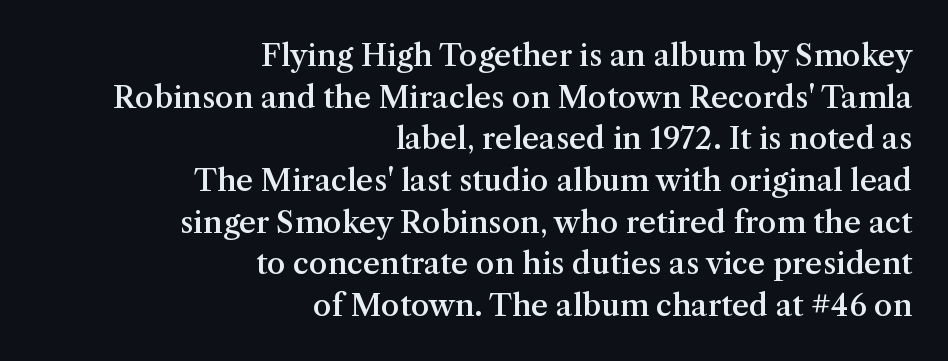
The image shows 30 px semibold serif type, upright; set right-aligned, normal line spacing (1.39x), normal letter spacing, not underlined; medium stroke contrast and a medium x-height.
